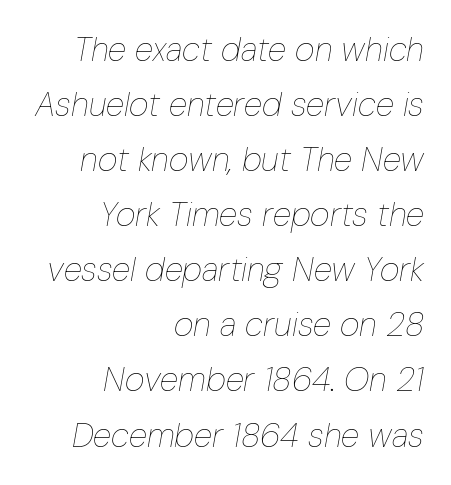
This sample uses plain, unmodified letter spacing. Horizontal alignment here is rightward, an uncommon choice for prose. Regular leading. Notice how the stems are inclined rather than vertical — that's the hallmark of italics. Is the type heavy? It reads as light-to-regular instead. Each row of text sits above clean, open space.
